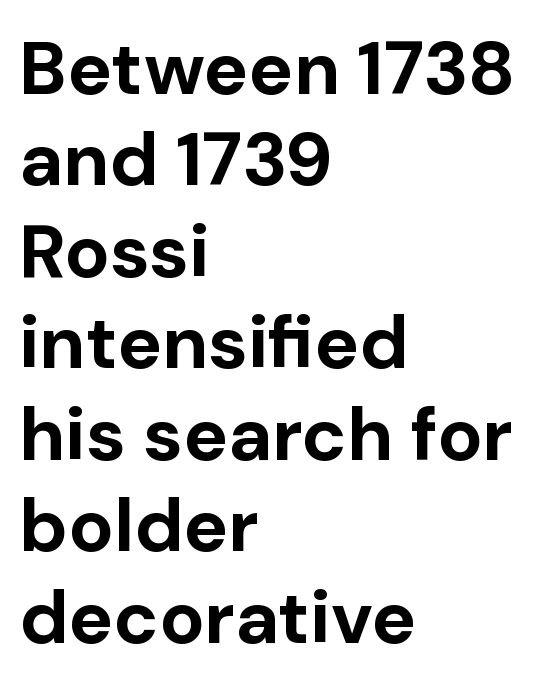
The image shows 75 px bold sans-serif type, upright; set left-aligned, line spacing 1.22x, normal letter spacing, not underlined; low stroke contrast and a medium x-height.
